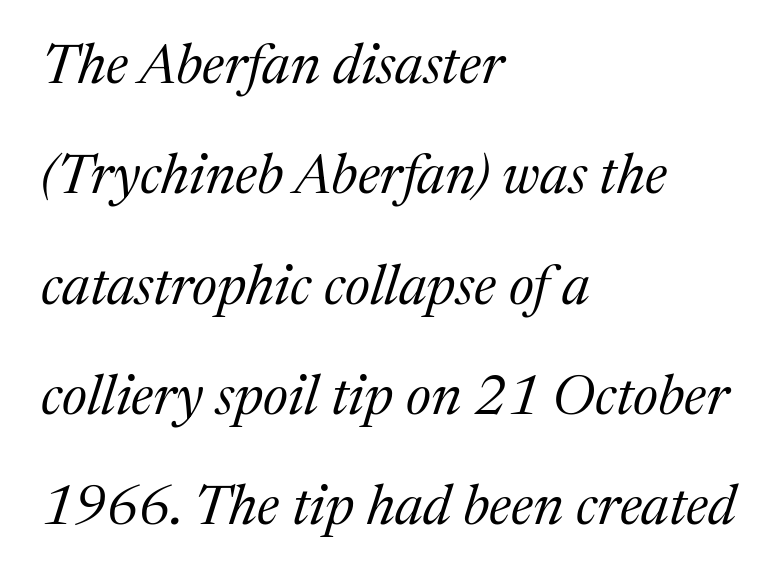
How would I describe the line gaps? Wide and relaxed. The weight would be labelled regular, book, light, or lighter still. The specimen reads as italic at a glance. The setting favours the left margin, as ordinary paragraphs usually do.
